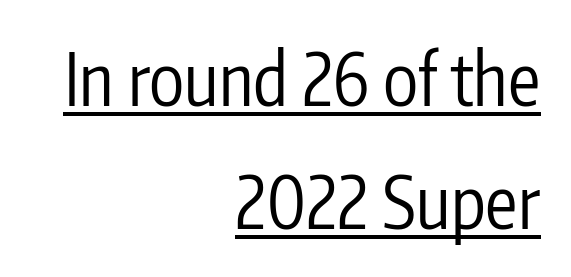
The image shows 72 px regular-weight, condensed sans-serif type, upright; set right-aligned, line spacing 1.71x, normal letter spacing, underlined; low stroke contrast and a medium x-height.
